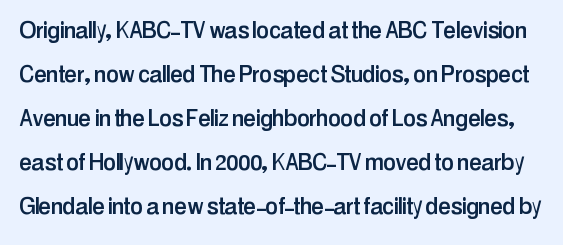
Q: Is the text italic (slanted)? A: No, it is upright.
Q: Is the typeface a serif or a sans-serif typeface? A: Sans-serif.
Q: Is the text underlined? A: No.
Q: Is the spacing between letters normal or unusually wide? A: Normal.
Q: Is the spacing between lines tight, normal or loose? A: Normal.
Q: Width (condensed, normal, or wide)? A: Condensed.
Q: Stroke contrast? A: Low.
Q: x-height? A: Medium.
Q: Monospaced? A: No.
